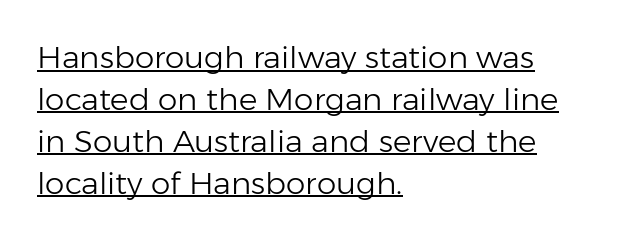
{"serif": "no", "italic": "no", "bold": "no", "weight": "light", "width": "normal", "stroke_contrast": "low", "x_height": "medium", "monospaced": "no", "underline": "yes", "align": "left", "line_spacing": "normal", "line_spacing_ratio": 1.35, "letter_spacing": "normal", "letter_spacing_em": 0.0, "glyph_px": 31}
